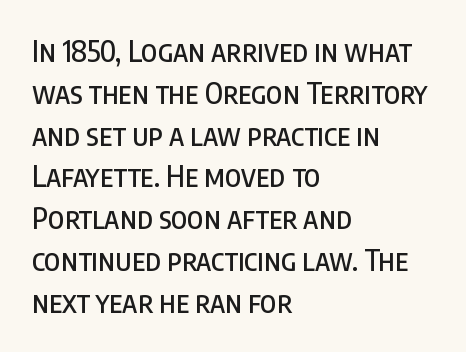
Q: Is the text italic (slanted)? A: No, it is upright.
Q: Is the typeface a serif or a sans-serif typeface? A: Sans-serif.
Q: Is the text underlined? A: No.
Q: How is the paragraph aligned? A: Left-aligned.
Q: Is the spacing between letters normal or unusually wide? A: Normal.
Q: Is the spacing between lines tight, normal or loose? A: Normal.
Q: Width (condensed, normal, or wide)? A: Condensed.
Q: Stroke contrast? A: Low.
Q: x-height? A: Large.
Q: Monospaced? A: No.
